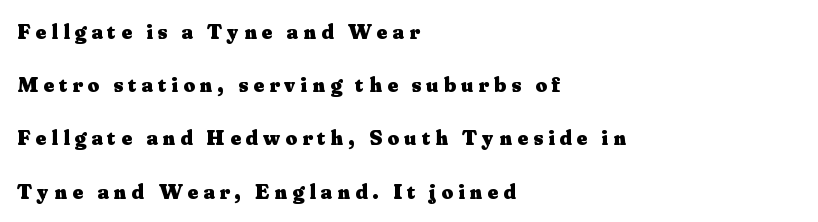
{"italic": "no", "bold": "yes", "underline": "no", "align": "left", "line_spacing": "loose", "line_spacing_ratio": 2.42, "letter_spacing": "wide", "letter_spacing_em": 0.24, "glyph_px": 22}
